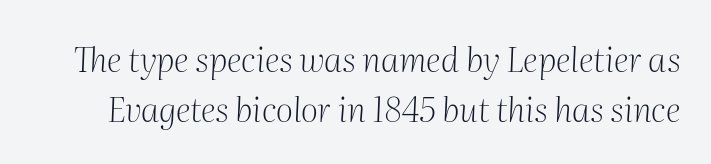
Q: Is the text bold? A: No.
Q: Is the text italic (slanted)? A: Yes, it leans right by about 2 degrees.
Q: Is the typeface a serif or a sans-serif typeface? A: Serif.
Q: Is the text underlined? A: No.
Q: Is the spacing between letters normal or unusually wide? A: Normal.
Q: Is the spacing between lines tight, normal or loose? A: Normal.
Q: Width (condensed, normal, or wide)? A: Normal.
Q: Stroke contrast? A: Medium.
Q: x-height? A: Medium.
Q: Monospaced? A: No.
